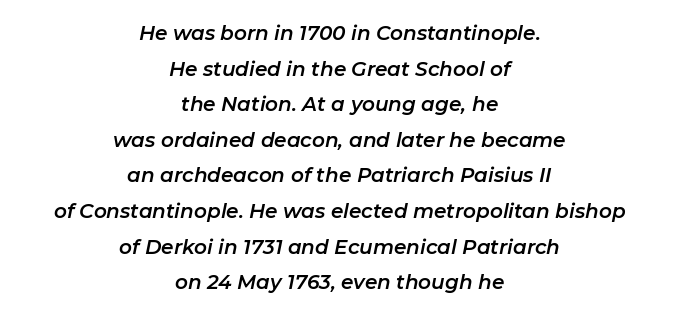
Q: Is the text italic (slanted)? A: Yes, it leans right by about 11 degrees.
Q: Is the text underlined? A: No.
Q: How is the paragraph aligned? A: Centered.
Q: Is the spacing between letters normal or unusually wide? A: Normal.
